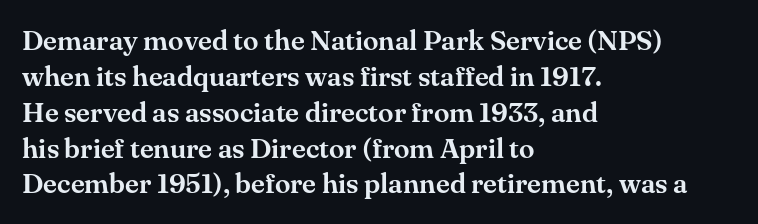
Q: Is the text italic (slanted)? A: No, it is upright.
Q: Is the typeface a serif or a sans-serif typeface? A: Serif.
Q: Is the text underlined? A: No.
Q: How is the paragraph aligned? A: Left-aligned.
Q: Is the spacing between letters normal or unusually wide? A: Normal.
Q: Is the spacing between lines tight, normal or loose? A: Normal.
Q: Width (condensed, normal, or wide)? A: Normal.
Q: Stroke contrast? A: Medium.
Q: x-height? A: Small.
Q: Monospaced? A: No.
